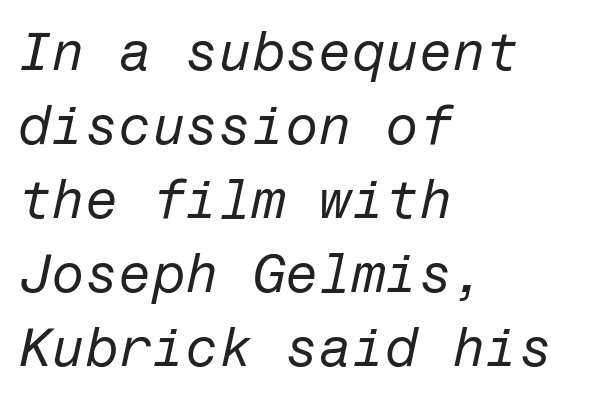
The image shows 54 px regular-weight type, italic (leaning right); set left-aligned, normal line spacing (1.37x), normal letter spacing, not underlined; low stroke contrast and a medium x-height.
